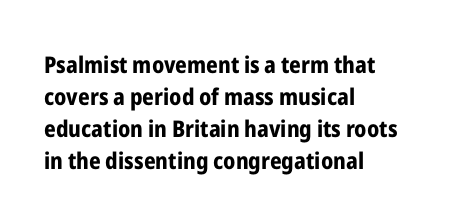
Q: Is the text bold? A: Yes.
Q: Is the text italic (slanted)? A: No, it is upright.
Q: Is the text underlined? A: No.
Q: How is the paragraph aligned? A: Left-aligned.
Q: Is the spacing between letters normal or unusually wide? A: Normal.
Q: Is the spacing between lines tight, normal or loose? A: Normal.
